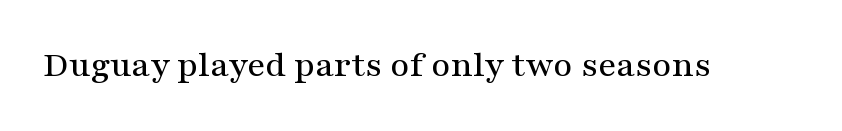
The image shows 37 px wide serif type, upright; set normal letter spacing, not underlined; medium stroke contrast and a medium x-height.
